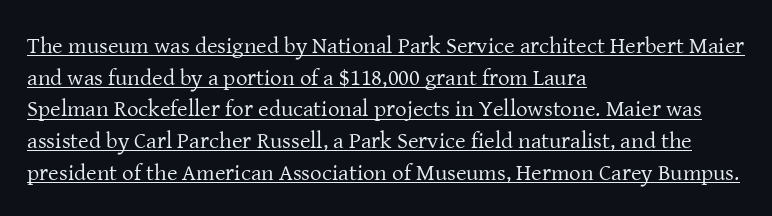
The image shows 23 px text type, upright; set left-aligned, normal line spacing (1.38x), normal letter spacing, underlined.
